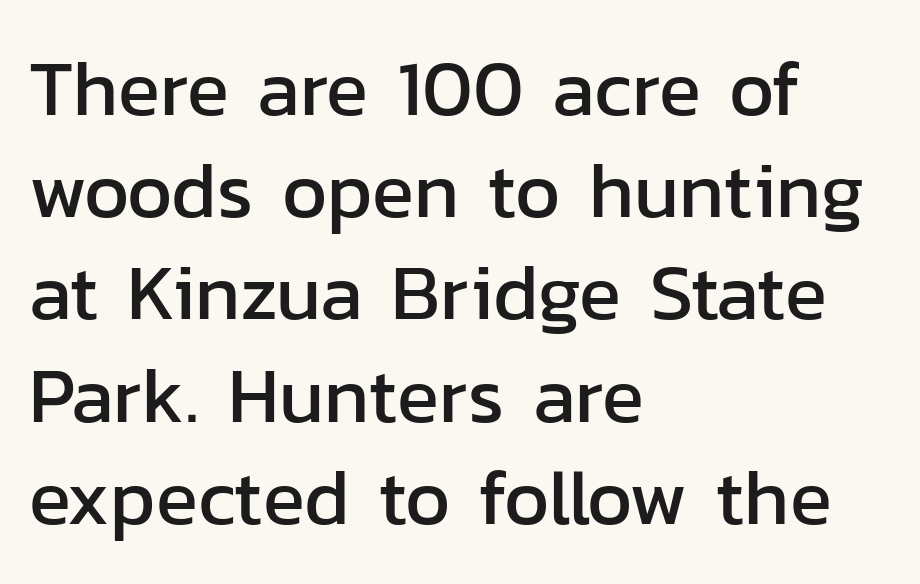
To sum up the face: it is a sans, with no serifs. Upright lettering throughout. Proportional: the letters do not fall into vertical columns. Students, note that the glyphs here touch the page at normal intervals.
